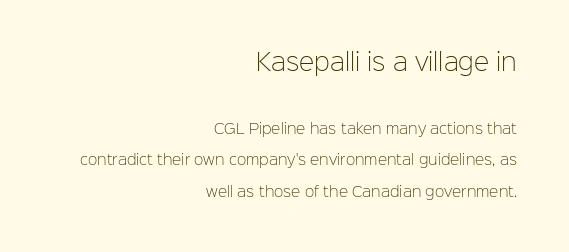
The image shows 23 px text type, upright; set right-aligned, loose line spacing (2.24x), normal letter spacing, not underlined; the first (top) block is 1.64x larger.
